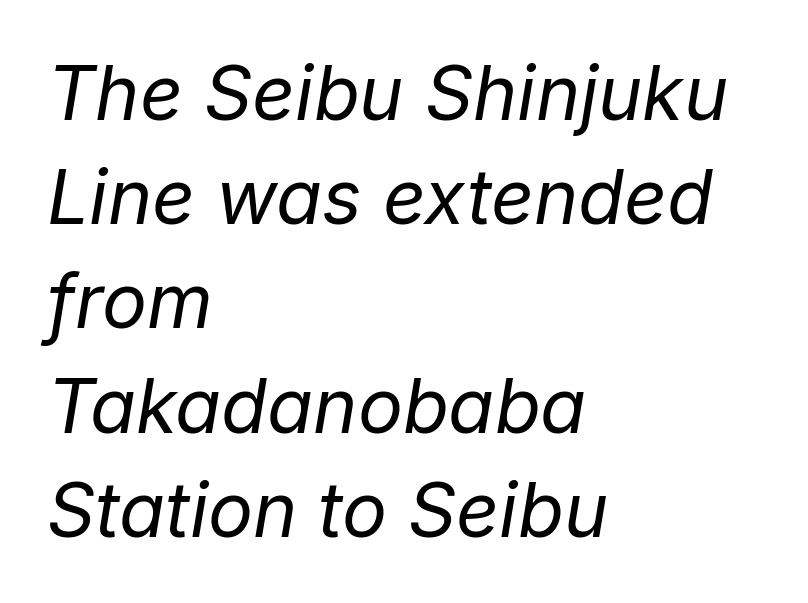
The string is rendered with underlining switched off. A typesetter would call this proportional, since set widths differ per character. Stems and bowls with no extra thickness — not bold. Observe the lean: these are italic letterforms.
